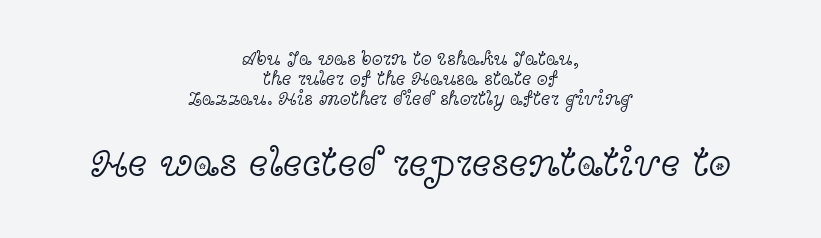
{"serif": "yes", "bold": "no", "weight": "light", "width": "wide", "x_height": "medium", "monospaced": "no", "underline": "no", "align": "center", "line_spacing": "tight", "line_spacing_ratio": 1.0, "letter_spacing": "normal", "letter_spacing_em": 0.0, "larger_block": "second", "size_ratio": 2.05, "glyph_px": 41}
